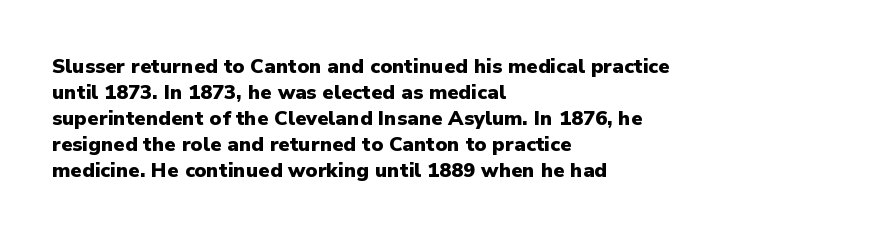
The lettering holds an erect, upright posture throughout. The text block is weighted toward the left margin, trailing off unevenly rightward. The strokes are fattened all the way to bold. Bare-footed words on every line.
